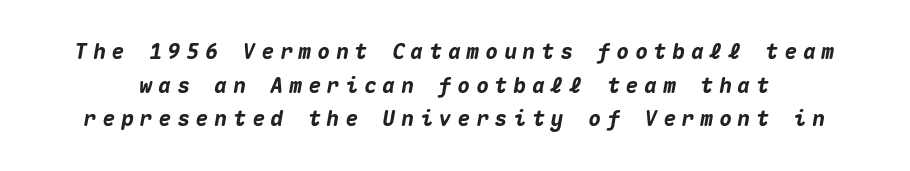
The image shows 21 px bold type, italic (leaning right); set normal line spacing (1.6x), unusually wide letter spacing (+0.29 em), not underlined.
